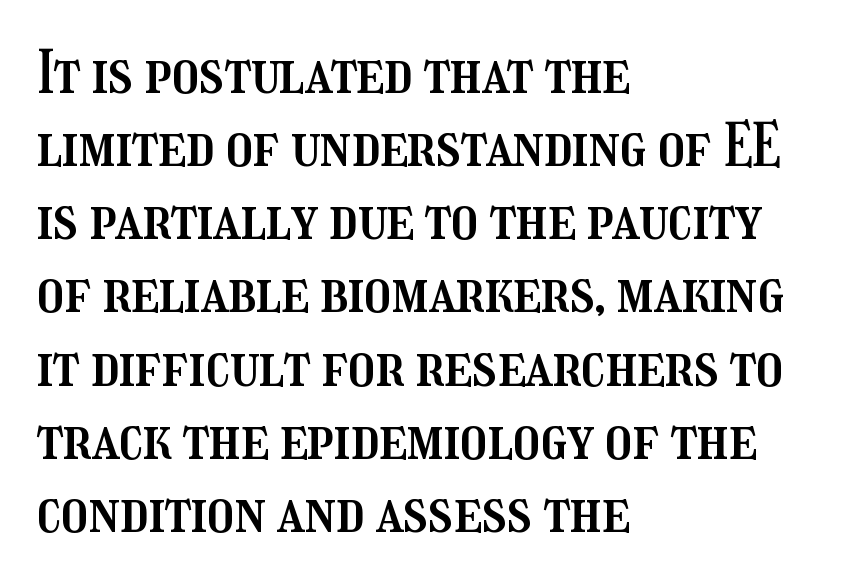
Q: Is the text italic (slanted)? A: No, it is upright.
Q: Is the text underlined? A: No.
Q: How is the paragraph aligned? A: Left-aligned.
Q: Is the spacing between letters normal or unusually wide? A: Normal.
Q: Width (condensed, normal, or wide)? A: Condensed.
Q: Stroke contrast? A: Medium.
Q: x-height? A: Medium.
Q: Monospaced? A: No.
